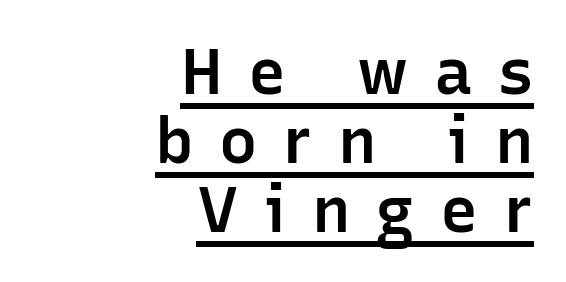
The image shows 64 px semibold sans-serif type, upright; set right-aligned, tight line spacing (1.08x), unusually wide letter spacing (+0.4 em), underlined; low stroke contrast and a medium x-height.
